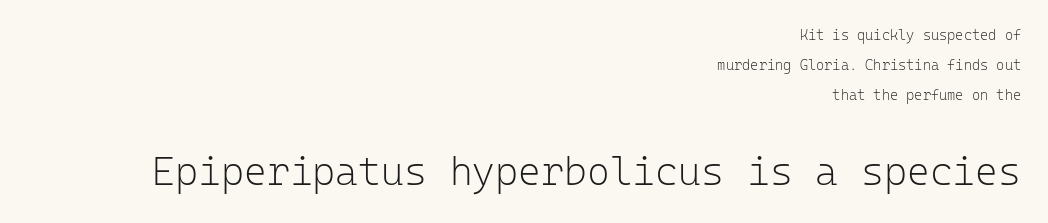
The image shows 39 px light sans-serif type, upright, monospaced; set right-aligned, loose line spacing (2.14x), normal letter spacing, not underlined; the second (bottom) block is 2.79x larger; low stroke contrast and a medium x-height.
